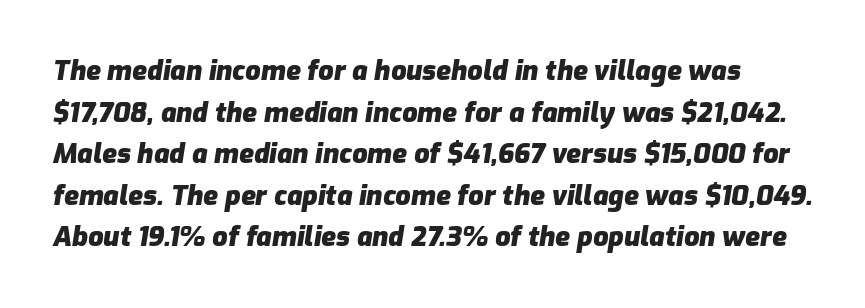
Q: Is the text bold? A: Yes.
Q: Is the text italic (slanted)? A: Yes, it leans right by about 9 degrees.
Q: Is the text underlined? A: No.
Q: Is the spacing between letters normal or unusually wide? A: Normal.
Q: Is the spacing between lines tight, normal or loose? A: Normal.
